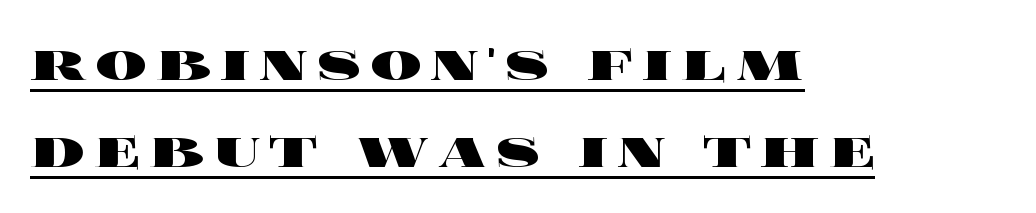
Q: Is the text bold? A: Yes.
Q: Is the text italic (slanted)? A: No, it is upright.
Q: Is the text underlined? A: Yes.
Q: How is the paragraph aligned? A: Left-aligned.
Q: Is the spacing between lines tight, normal or loose? A: Normal.
Q: Width (condensed, normal, or wide)? A: Wide.
Q: x-height? A: Large.
Q: Monospaced? A: No.
